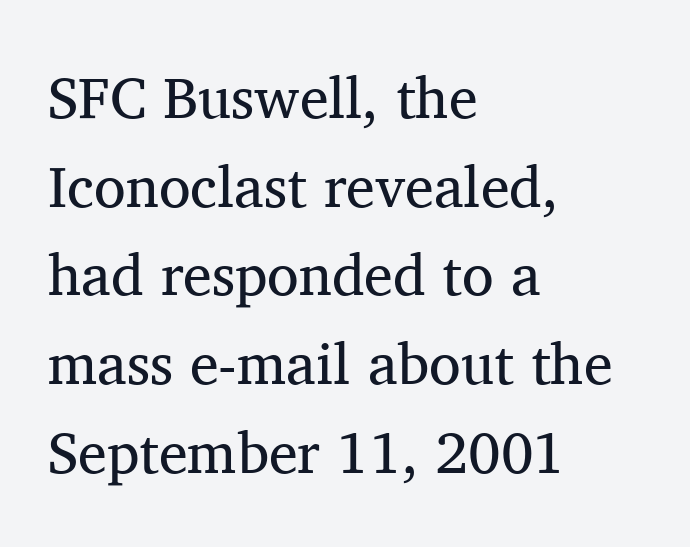
The font sits on the lighter half of the weight spectrum, regular included. The rows are spaced the way most documents space them. The typography opts for an upright posture over an oblique one. Short and long lines alike share a common starting point at left. Examine the stroke ends and you'll spot serifs.
